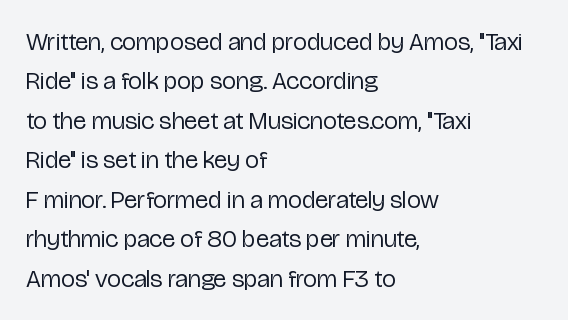
{"italic": "no", "bold": "no", "underline": "no", "align": "left", "line_spacing": "normal", "line_spacing_ratio": 1.58, "letter_spacing": "normal", "letter_spacing_em": 0.0, "glyph_px": 25}
